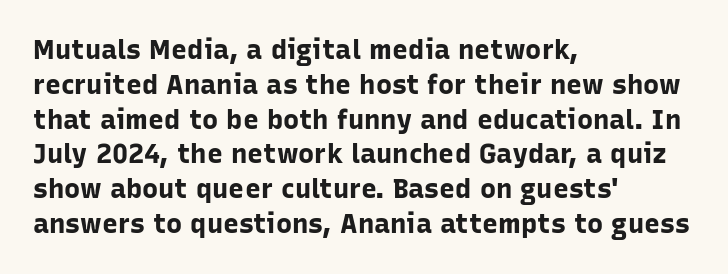
The image shows 27 px bold type, upright; set left-aligned, normal line spacing (1.29x), normal letter spacing, not underlined.
